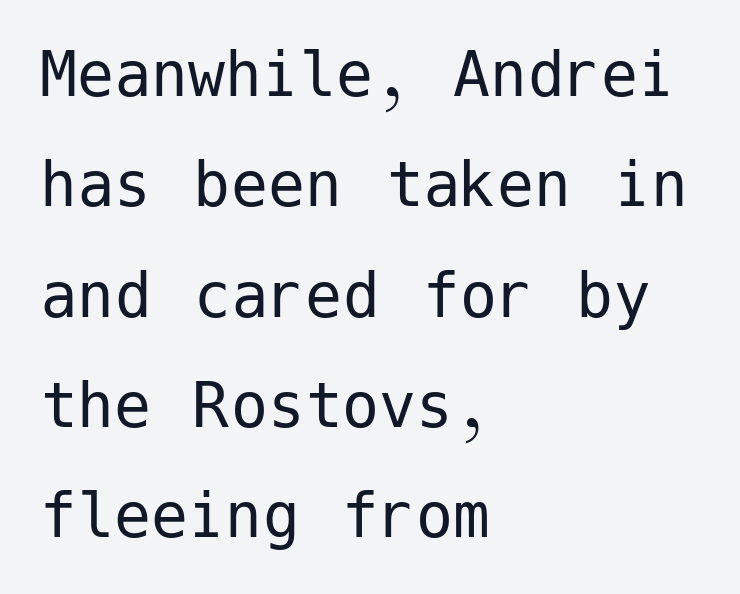
The image shows 74 px regular-weight sans-serif type, upright; set left-aligned, normal line spacing (1.49x), normal letter spacing, not underlined; low stroke contrast and a medium x-height.
